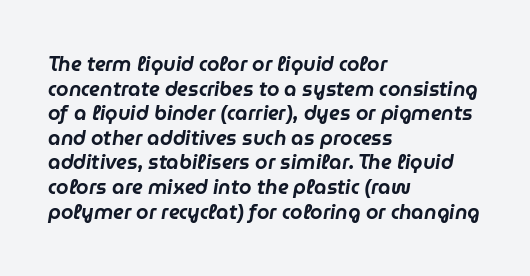
Q: Is the text italic (slanted)? A: Yes, it leans right by about 9 degrees.
Q: Is the text underlined? A: No.
Q: How is the paragraph aligned? A: Left-aligned.
Q: Is the spacing between letters normal or unusually wide? A: Normal.
